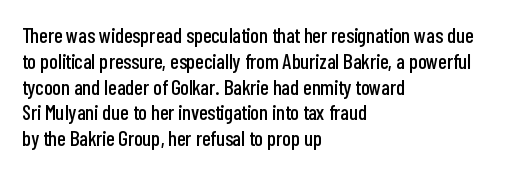
Q: Is the text italic (slanted)? A: No, it is upright.
Q: Is the text underlined? A: No.
Q: How is the paragraph aligned? A: Left-aligned.
Q: Is the spacing between letters normal or unusually wide? A: Normal.
